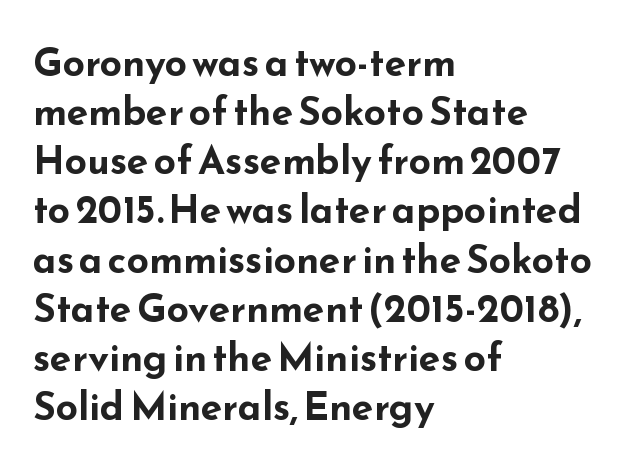
Q: Is the text bold? A: Yes.
Q: Is the text italic (slanted)? A: No, it is upright.
Q: Is the typeface a serif or a sans-serif typeface? A: Sans-serif.
Q: Is the text underlined? A: No.
Q: How is the paragraph aligned? A: Left-aligned.
Q: Is the spacing between letters normal or unusually wide? A: Normal.
Q: Is the spacing between lines tight, normal or loose? A: Normal.
Q: Width (condensed, normal, or wide)? A: Wide.
Q: Stroke contrast? A: Low.
Q: x-height? A: Small.
Q: Monospaced? A: No.
